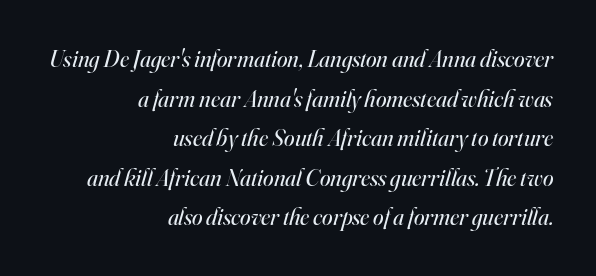
Q: Is the text bold? A: No.
Q: Is the text italic (slanted)? A: Yes, it leans right by about 16 degrees.
Q: Is the text underlined? A: No.
Q: How is the paragraph aligned? A: Right-aligned.
Q: Is the spacing between letters normal or unusually wide? A: Normal.
Q: Is the spacing between lines tight, normal or loose? A: Normal.
